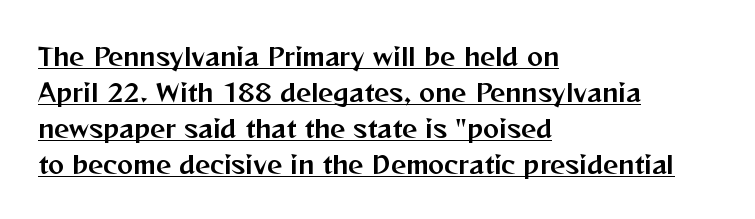
Q: Is the text italic (slanted)? A: No, it is upright.
Q: Is the text underlined? A: Yes.
Q: How is the paragraph aligned? A: Left-aligned.
Q: Is the spacing between letters normal or unusually wide? A: Normal.
Q: Is the spacing between lines tight, normal or loose? A: Normal.
